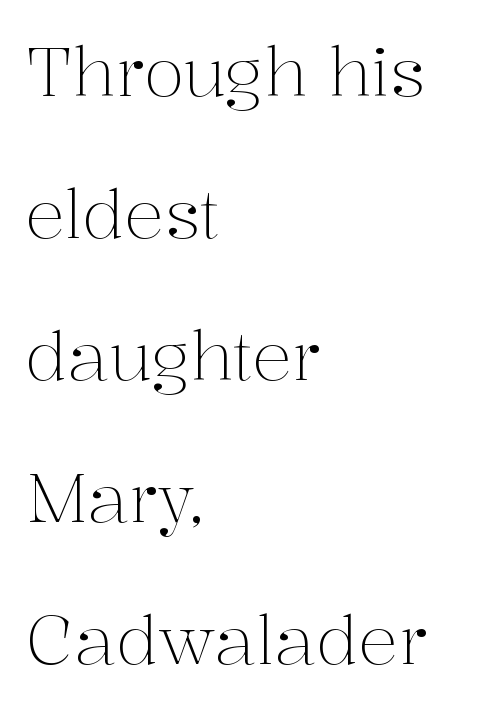
Q: Is the text bold? A: No.
Q: Is the text italic (slanted)? A: No, it is upright.
Q: Is the typeface a serif or a sans-serif typeface? A: Serif.
Q: Is the text underlined? A: No.
Q: How is the paragraph aligned? A: Left-aligned.
Q: Is the spacing between letters normal or unusually wide? A: Normal.
Q: Is the spacing between lines tight, normal or loose? A: Loose.
Q: Width (condensed, normal, or wide)? A: Normal.
Q: Stroke contrast? A: Medium.
Q: x-height? A: Medium.
Q: Monospaced? A: No.
